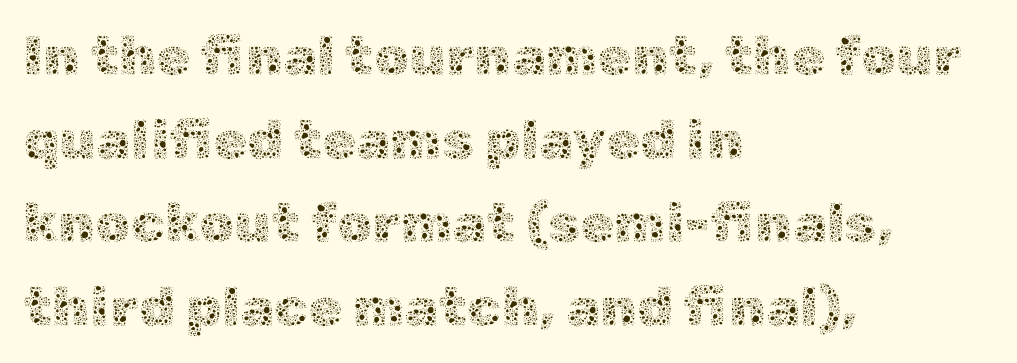
Q: Is the text bold? A: No.
Q: Is the text italic (slanted)? A: No, it is upright.
Q: Is the text underlined? A: No.
Q: How is the paragraph aligned? A: Left-aligned.
Q: Is the spacing between letters normal or unusually wide? A: Normal.
Q: Is the spacing between lines tight, normal or loose? A: Normal.
Q: Width (condensed, normal, or wide)? A: Normal.
Q: x-height? A: Medium.
Q: Monospaced? A: No.
